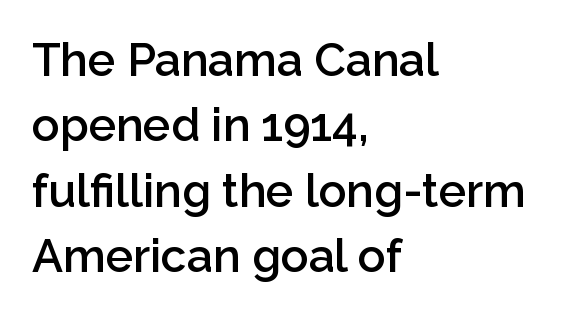
The image shows 46 px semibold sans-serif type, upright; set left-aligned, normal line spacing (1.42x), normal letter spacing, not underlined; low stroke contrast and a medium x-height.
